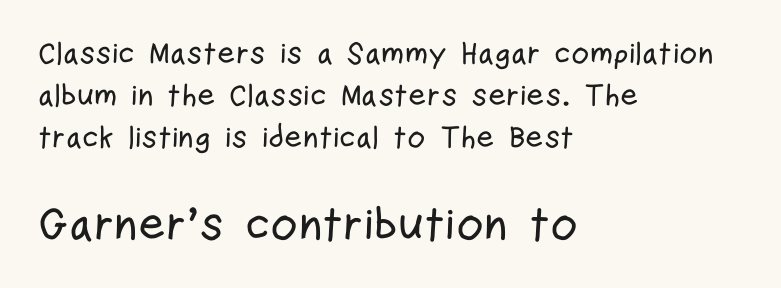
The image shows 47 px condensed sans-serif type, upright; set left-aligned, normal line spacing (1.35x), normal letter spacing, not underlined; the second (bottom) block is 1.52x larger; low stroke contrast and a medium x-height.
